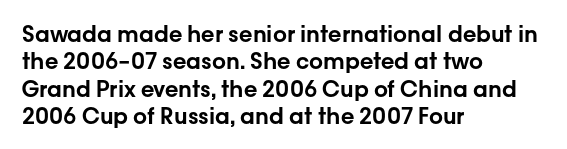
{"italic": "no", "underline": "no", "align": "left", "line_spacing_ratio": 1.24, "letter_spacing": "normal", "letter_spacing_em": 0.0, "glyph_px": 22}
